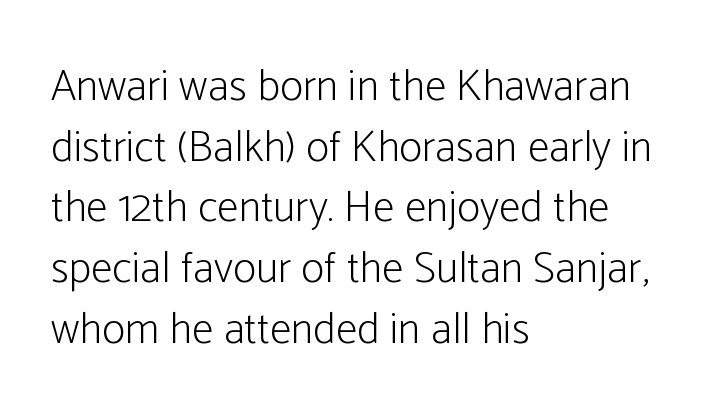
{"serif": "no", "italic": "no", "bold": "no", "weight": "light", "width": "condensed", "stroke_contrast": "low", "x_height": "medium", "monospaced": "no", "underline": "no", "align": "left", "line_spacing": "normal", "line_spacing_ratio": 1.38, "letter_spacing": "normal", "letter_spacing_em": 0.0, "glyph_px": 44}
